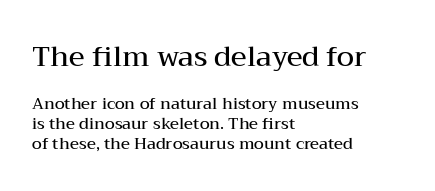
Q: Is the text bold? A: Semi-bold.
Q: Is the text italic (slanted)? A: No, it is upright.
Q: Is the typeface a serif or a sans-serif typeface? A: Serif.
Q: Is the text underlined? A: No.
Q: How is the paragraph aligned? A: Left-aligned.
Q: Is the spacing between letters normal or unusually wide? A: Normal.
Q: Is the spacing between lines tight, normal or loose? A: Normal.
Q: Which block of text is set in a larger size, the first (top) or the second (bottom)? A: The first (top) one.
Q: Width (condensed, normal, or wide)? A: Wide.
Q: Stroke contrast? A: Medium.
Q: x-height? A: Medium.
Q: Monospaced? A: No.
